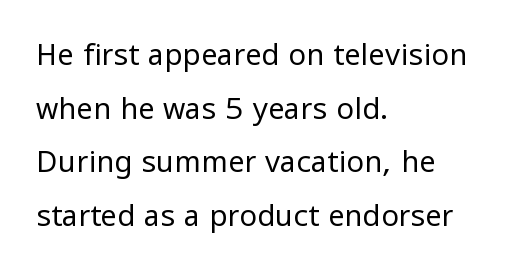
Q: Is the text bold? A: No.
Q: Is the text italic (slanted)? A: No, it is upright.
Q: Is the typeface a serif or a sans-serif typeface? A: Sans-serif.
Q: Is the text underlined? A: No.
Q: How is the paragraph aligned? A: Left-aligned.
Q: Is the spacing between letters normal or unusually wide? A: Normal.
Q: Width (condensed, normal, or wide)? A: Normal.
Q: Stroke contrast? A: Low.
Q: x-height? A: Medium.
Q: Monospaced? A: No.
